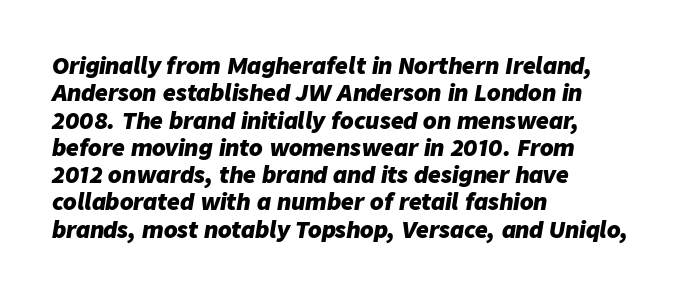
{"italic": "yes", "lean": "right", "slant_degrees": 9, "bold": "yes", "underline": "no", "align": "left", "line_spacing_ratio": 1.24, "letter_spacing": "normal", "letter_spacing_em": 0.0, "glyph_px": 22}
